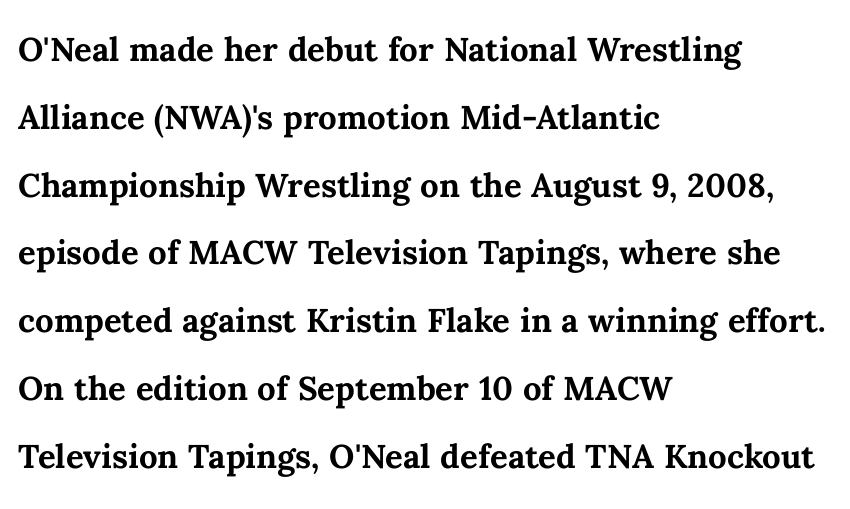
The image shows 44 px semibold type, upright; set left-aligned, normal line spacing (1.54x), normal letter spacing, not underlined; medium stroke contrast and a medium x-height.
